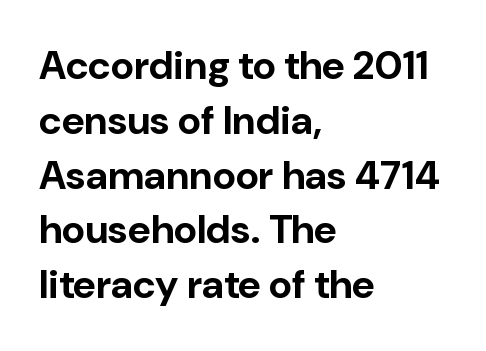
The font's upright variant was chosen for this text. A normal amount of white space separates one row of letters from the next. Examine the stroke ends and you'll find no serifs. The rendering anchors every line to the left-hand side. You could not count columns in this text — the font is proportionally spaced. The sample has been set heavy, in full bold.
